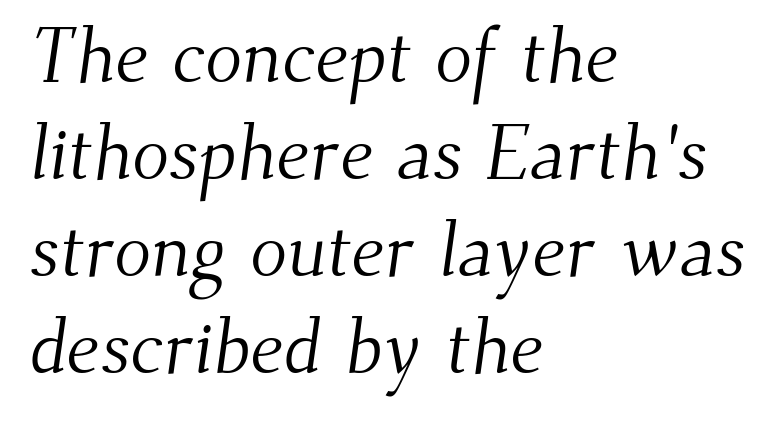
The image shows 77 px light serif type; set left-aligned, normal line spacing (1.26x), normal letter spacing, not underlined; medium stroke contrast and a small x-height.
